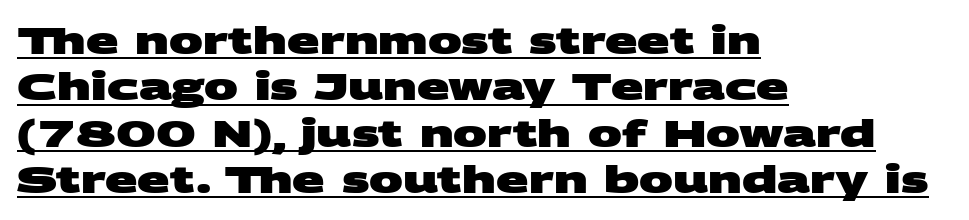
Caption: multi-line text, flush left, ragged right. Each word holds together tightly as a unit, with standard inter-letter gaps. Looks like someone drew a line under every word here. The font is running at its bold setting. Nope, no serifs anywhere on these letters.
